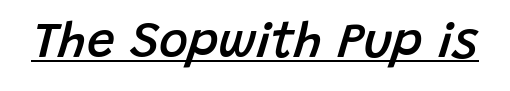
{"italic": "yes", "lean": "right", "slant_degrees": 15, "bold": "semi", "weight": "semibold", "width": "normal", "stroke_contrast": "low", "x_height": "large", "monospaced": "no", "underline": "yes", "letter_spacing": "normal", "letter_spacing_em": 0.0, "glyph_px": 50}
